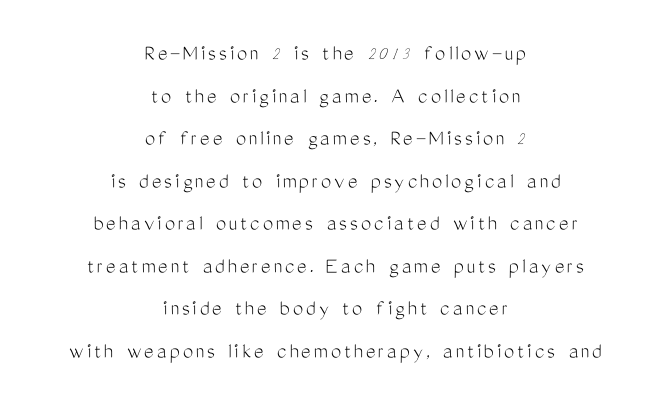
The image shows 23 px text type, upright; set centered, line spacing 1.85x, not underlined.
